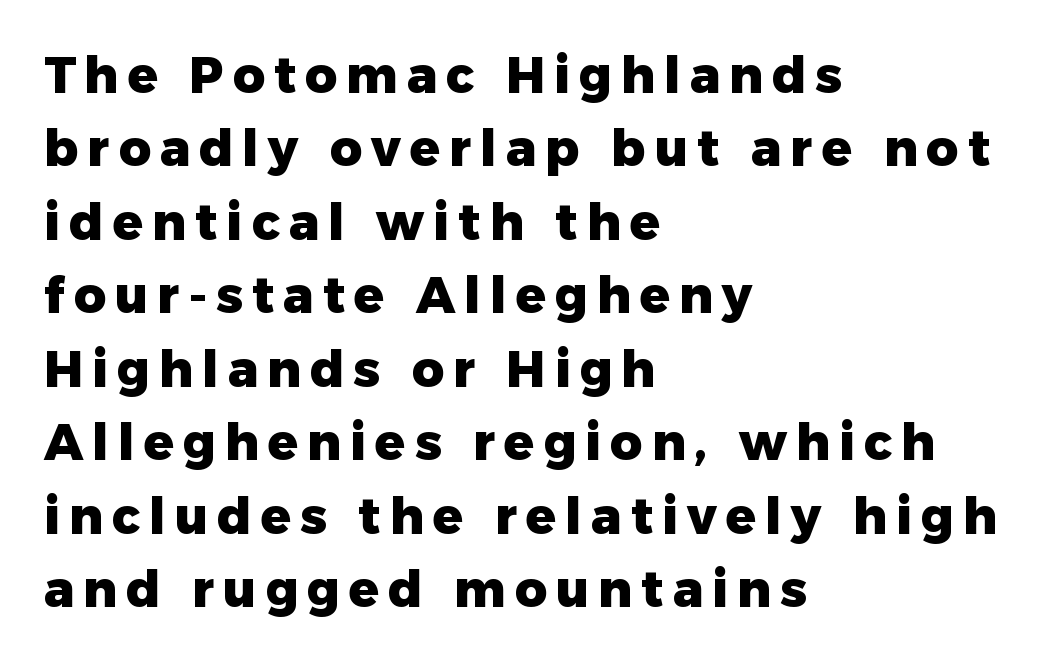
Check under the words: just untouched page. Notice how the stems are strictly vertical — no italics here. The letters advance in unequal steps, a hallmark of proportional type. What's the leading like? Ordinary, nothing unusual. Each glyph is drawn with heavy, bold strokes. These lines are composed in type without serifs.
